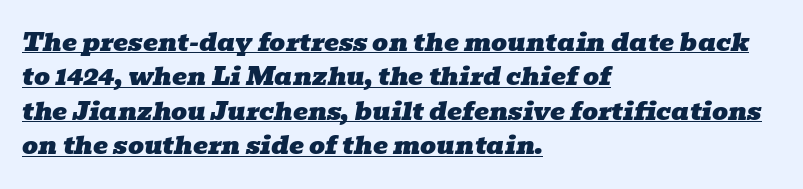
The image shows 25 px text type, italic (leaning right); set left-aligned, normal line spacing (1.38x), normal letter spacing, underlined.
